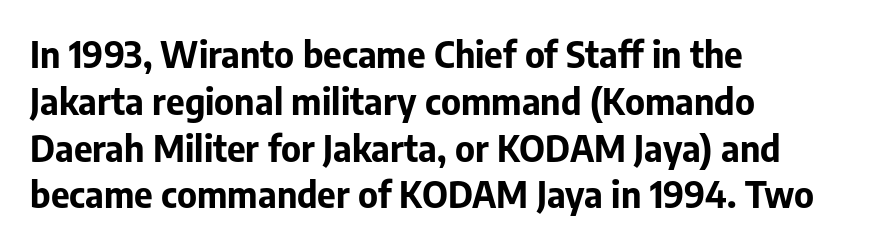
This sample uses plain, unmodified letter spacing. The paragraph shown leans on its left margin. The rendering shows plain stroke endings on the letterforms — a sans-serif design. Lines of text with bare space underneath. What weight is shown? A full bold with thick strokes. The rows are spaced the way most documents space them.
